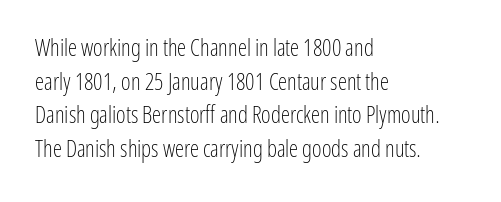
Q: Is the text bold? A: No.
Q: Is the text italic (slanted)? A: No, it is upright.
Q: Is the text underlined? A: No.
Q: How is the paragraph aligned? A: Left-aligned.
Q: Is the spacing between letters normal or unusually wide? A: Normal.
Q: Is the spacing between lines tight, normal or loose? A: Normal.
